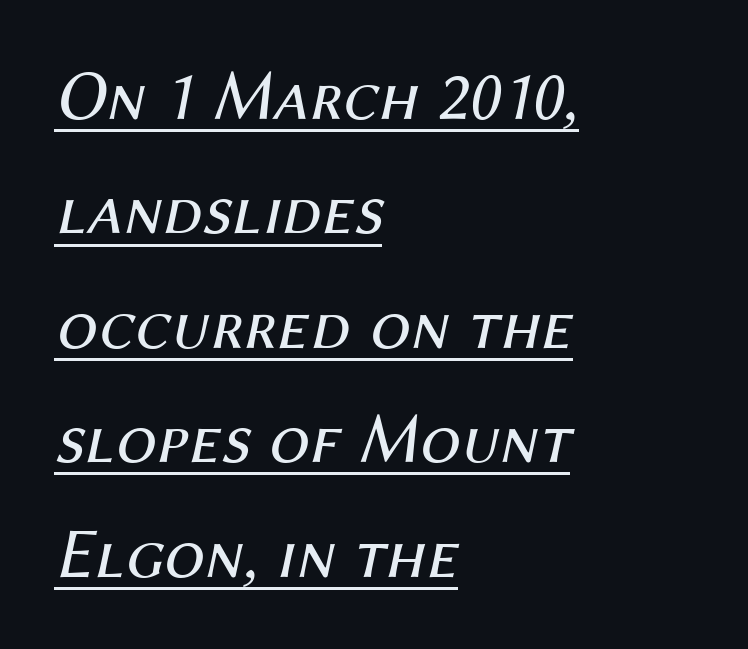
The compositor pushed each line to the left boundary. Each word holds together tightly as a unit, with standard inter-letter gaps. Has an underline been added? It has. This sample has the flowing, uneven cadence of proportional lettering.
